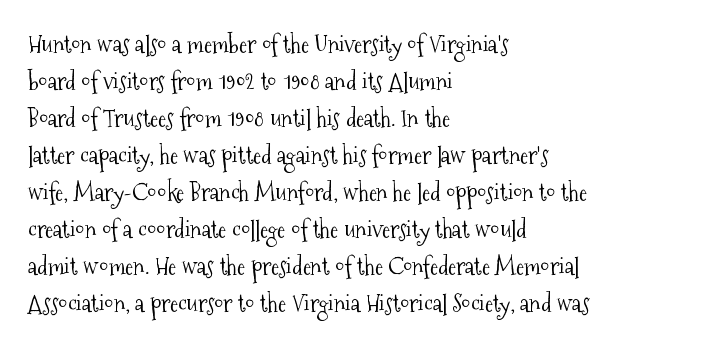
{"italic": "no", "bold": "no", "underline": "no", "align": "left", "line_spacing": "normal", "line_spacing_ratio": 1.54, "letter_spacing": "normal", "letter_spacing_em": 0.0, "glyph_px": 24}
